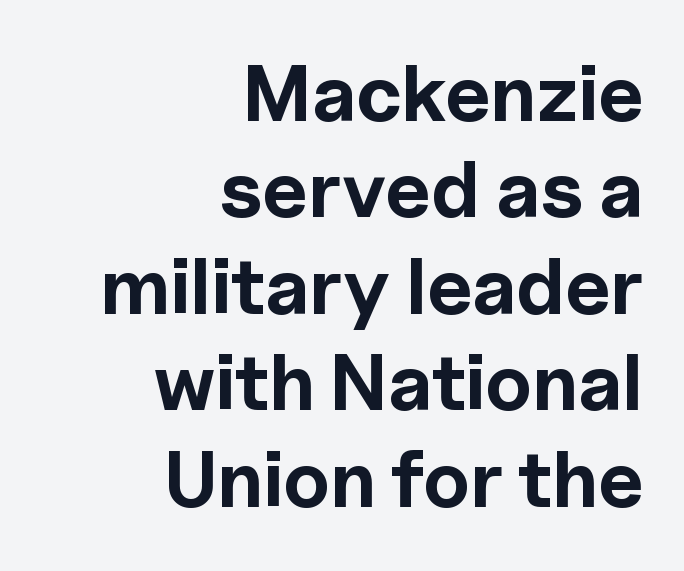
The image shows 79 px bold sans-serif type, upright; set right-aligned, line spacing 1.22x, normal letter spacing, not underlined; a medium x-height.
